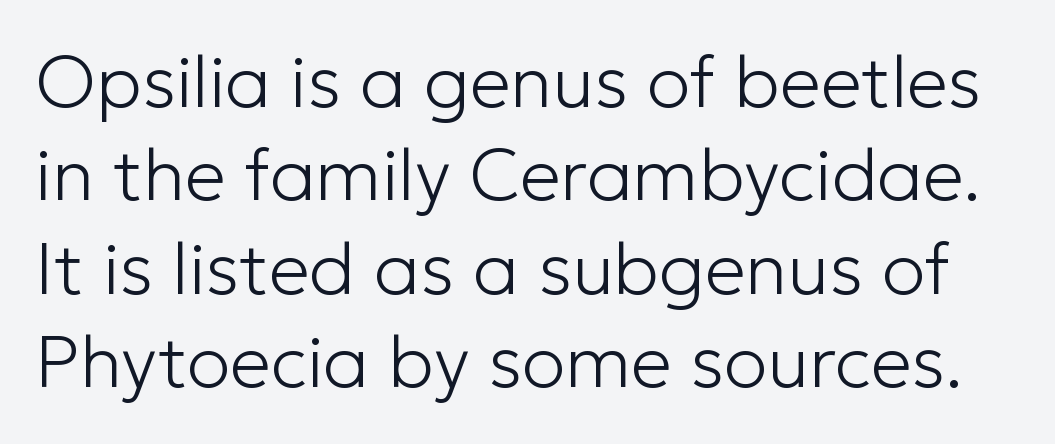
The image shows 73 px light sans-serif type, upright; set normal line spacing (1.28x), normal letter spacing, not underlined; low stroke contrast and a medium x-height.
